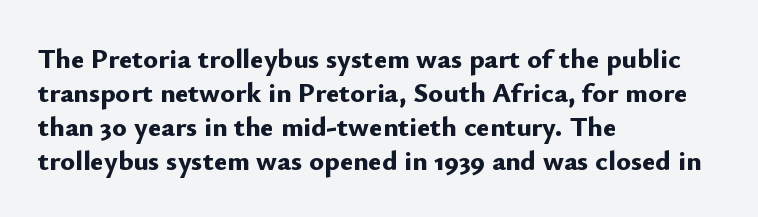
Q: Is the text bold? A: Yes.
Q: Is the text italic (slanted)? A: No, it is upright.
Q: Is the typeface a serif or a sans-serif typeface? A: Sans-serif.
Q: Is the text underlined? A: No.
Q: How is the paragraph aligned? A: Left-aligned.
Q: Is the spacing between letters normal or unusually wide? A: Normal.
Q: Width (condensed, normal, or wide)? A: Normal.
Q: Stroke contrast? A: Low.
Q: x-height? A: Small.
Q: Monospaced? A: No.
